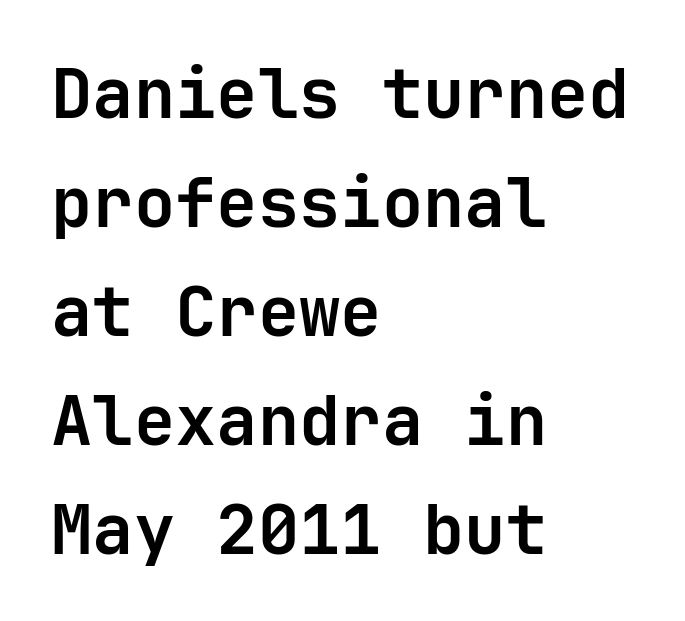
The characters look thick and weighty, a clear bold. The lettering holds an erect, upright posture throughout. Glance below the letters and you will spot only blank space. Nothing unusual about the tracking: characters are spaced as the font intends. Every row of glyphs begins at an identical x-position on the left. Quick note: interline space is typical.
